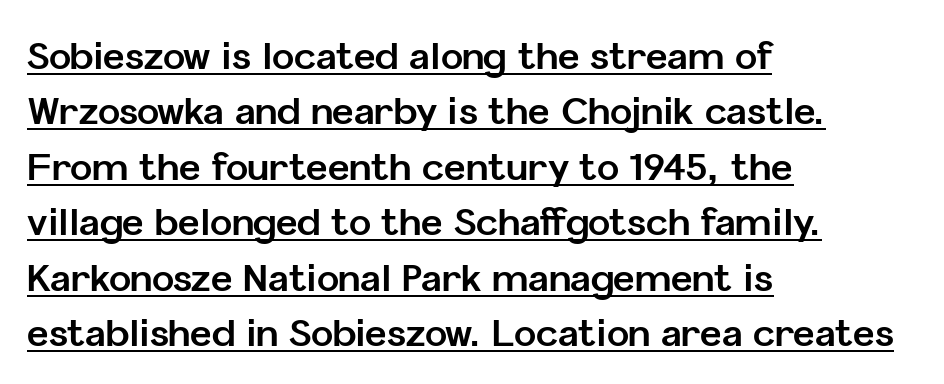
Does the copy run flush right? No — it runs flush left. The passage shown is underscored from start to finish. Rows of type keep a routine distance in the vertical direction. These lines are composed in type without serifs.
